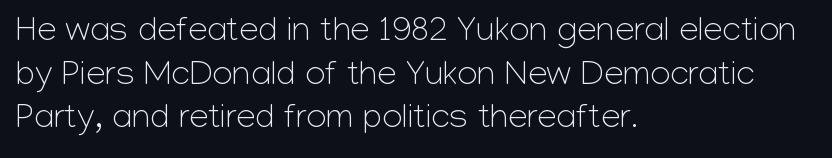
{"serif": "no", "italic": "no", "bold": "no", "weight": "light", "width": "normal", "stroke_contrast": "low", "x_height": "medium", "monospaced": "no", "underline": "no", "align": "left", "line_spacing": "normal", "line_spacing_ratio": 1.25, "letter_spacing": "normal", "letter_spacing_em": 0.0, "glyph_px": 35}
